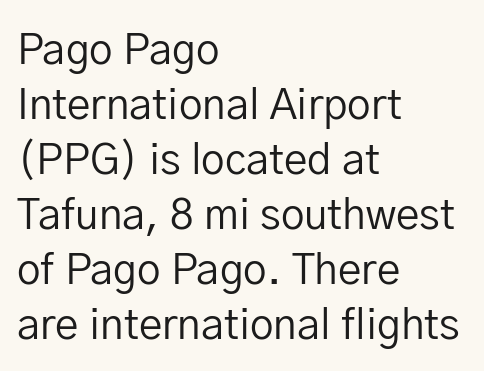
Is the stroke heavy? The answer is a plain regular-or-lighter. The font's upright variant was chosen for this text. If you drew a ruler down the left edge, every line would touch it. The rendering uses natural spacing where letterforms have individual widths. Normally led — the rows are evenly, conventionally spaced.
